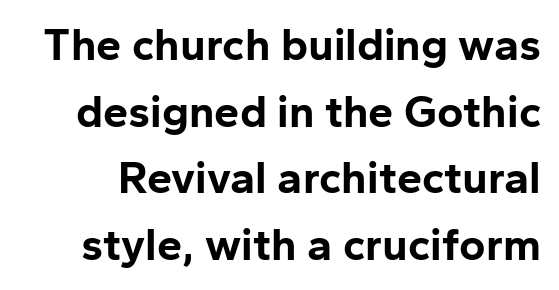
Vertically, the passage feels balanced, rows spaced as you'd expect. This sample uses an upright cut, with every glyph sitting square on the baseline. A typesetter would call this proportional, since set widths differ per character. Does the type have serifs? No, each stem ends abruptly.
